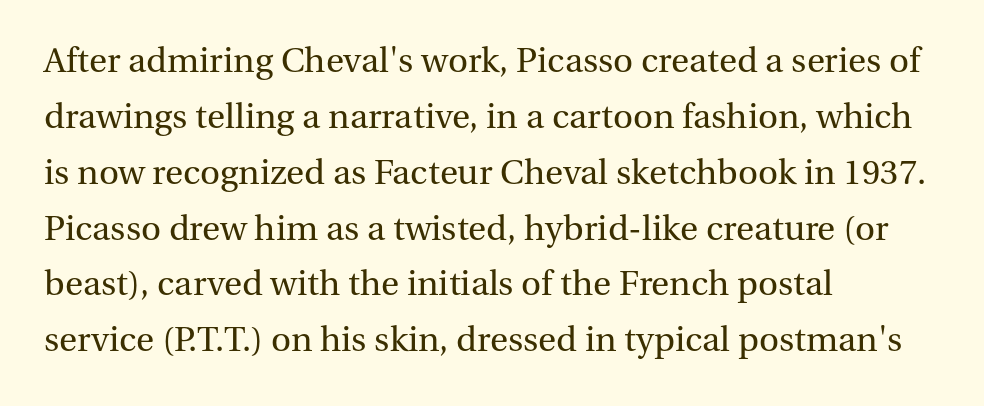
The face used here is proportionally spaced, like ordinary book or web type. Heft: none added — not bold. In terms of letterspacing, this is plain default setting. Check under the words: just untouched page. These lines sit exactly where default settings would place them. If you drew a ruler down the left edge, every line would touch it.
